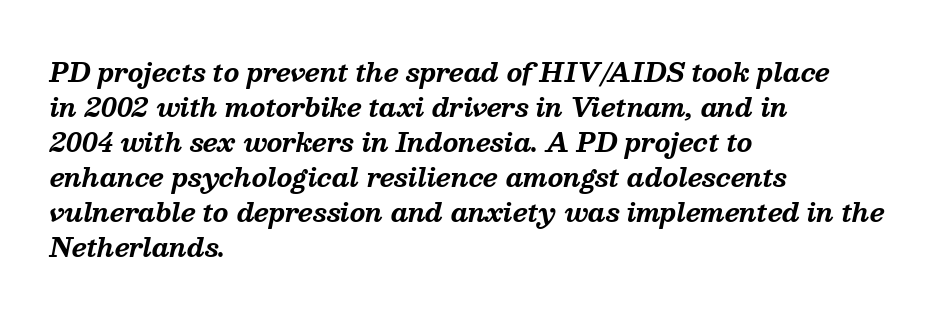
Q: Is the text bold? A: Yes.
Q: Is the text italic (slanted)? A: Yes, it leans right by about 13 degrees.
Q: Is the text underlined? A: No.
Q: How is the paragraph aligned? A: Left-aligned.
Q: Is the spacing between letters normal or unusually wide? A: Normal.
Q: Is the spacing between lines tight, normal or loose? A: Normal.
